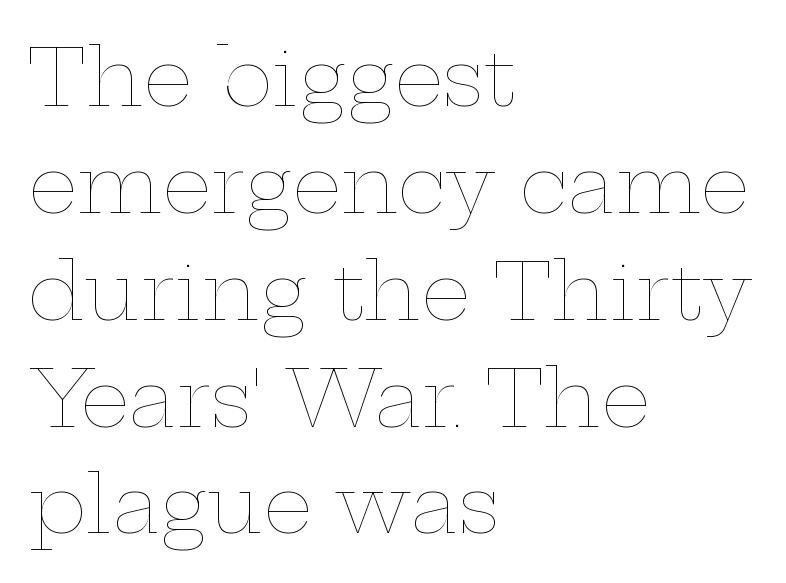
The image shows 78 px thin, wide type, upright; set left-aligned, normal line spacing (1.37x), normal letter spacing, not underlined; low stroke contrast and a medium x-height.
